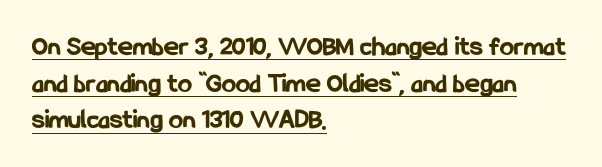
The image shows 28 px bold, condensed sans-serif type, upright; set left-aligned, normal line spacing (1.31x), normal letter spacing, underlined; low stroke contrast and a medium x-height.
